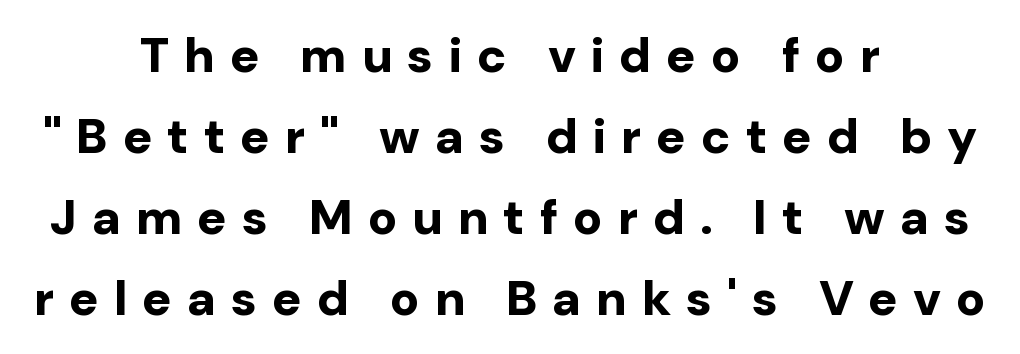
Q: Is the text bold? A: Yes.
Q: Is the text italic (slanted)? A: No, it is upright.
Q: Is the typeface a serif or a sans-serif typeface? A: Sans-serif.
Q: Is the text underlined? A: No.
Q: How is the paragraph aligned? A: Centered.
Q: Is the spacing between letters normal or unusually wide? A: Unusually wide.
Q: Is the spacing between lines tight, normal or loose? A: Normal.
Q: Width (condensed, normal, or wide)? A: Normal.
Q: Stroke contrast? A: Low.
Q: x-height? A: Medium.
Q: Monospaced? A: No.
